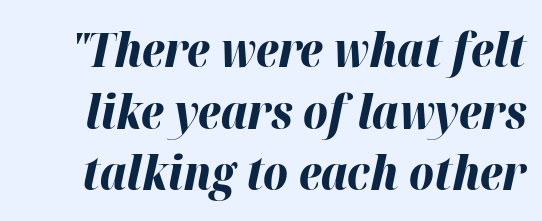
Here the glyphs are tracked normally, forming tight word shapes. Nobody drew a line under any word here. Is this a fixed-width face? No — the glyphs have proportional, varying widths. Honestly, the row spacing looks completely unremarkable. The glyphs look as if they've been sheared to an angle.
